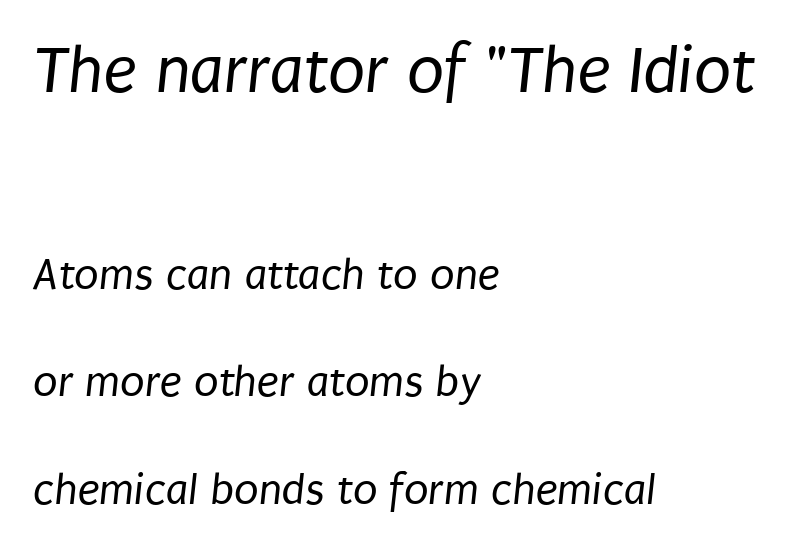
Q: Is the text bold? A: No.
Q: Is the typeface a serif or a sans-serif typeface? A: Sans-serif.
Q: Is the text underlined? A: No.
Q: How is the paragraph aligned? A: Left-aligned.
Q: Is the spacing between letters normal or unusually wide? A: Normal.
Q: Is the spacing between lines tight, normal or loose? A: Loose.
Q: Which block of text is set in a larger size, the first (top) or the second (bottom)? A: The first (top) one.
Q: Width (condensed, normal, or wide)? A: Condensed.
Q: Stroke contrast? A: Low.
Q: x-height? A: Large.
Q: Monospaced? A: No.
